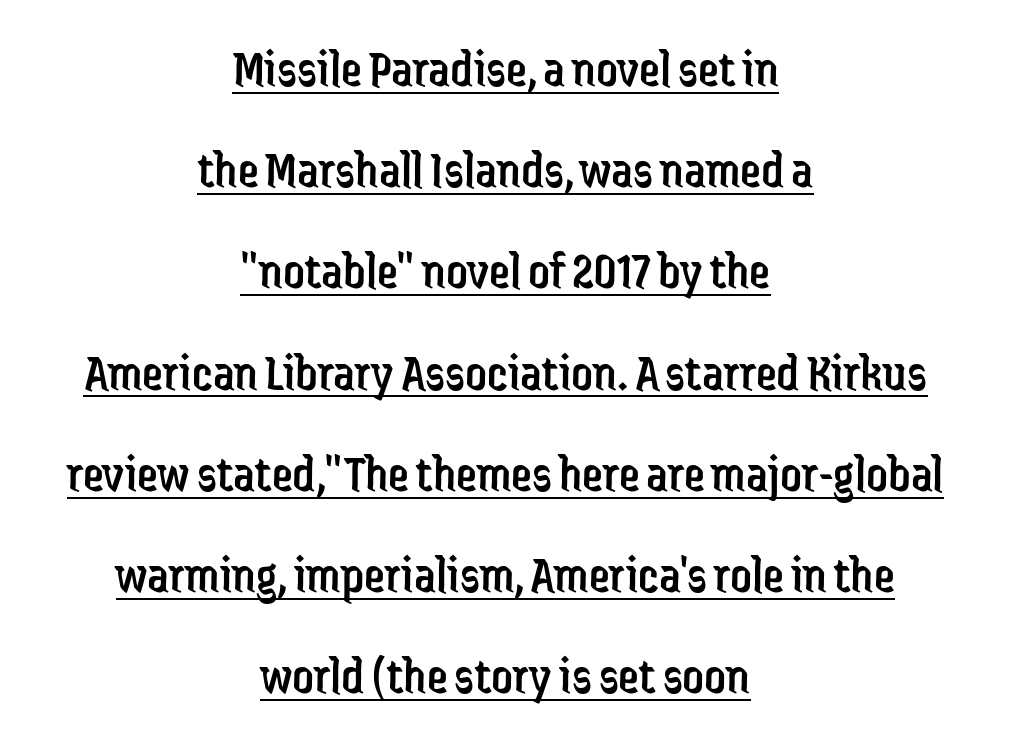
{"serif": "no", "italic": "no", "bold": "no", "weight": "regular", "width": "condensed", "stroke_contrast": "low", "x_height": "medium", "monospaced": "no", "underline": "yes", "align": "center", "line_spacing": "loose", "line_spacing_ratio": 1.91, "letter_spacing": "normal", "letter_spacing_em": 0.0, "glyph_px": 53}
